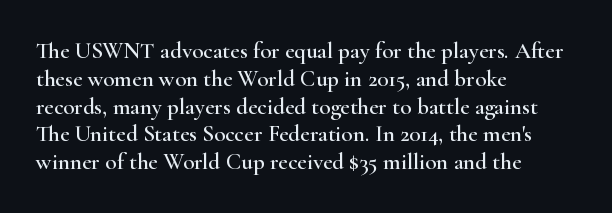
Q: Is the text italic (slanted)? A: No, it is upright.
Q: Is the text underlined? A: No.
Q: How is the paragraph aligned? A: Left-aligned.
Q: Is the spacing between letters normal or unusually wide? A: Normal.
